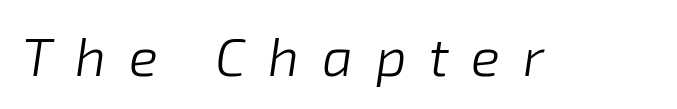
The image shows 54 px light type, italic (leaning right); set unusually wide letter spacing (+0.42 em), not underlined; low stroke contrast and a medium x-height.
